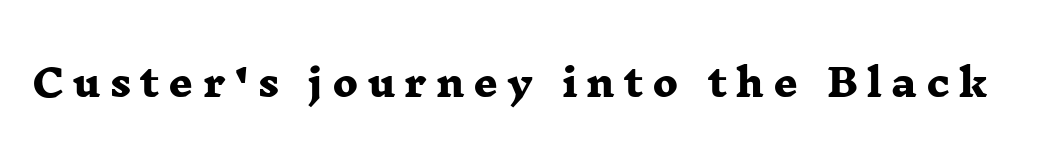
{"serif": "yes", "bold": "yes", "weight": "heavy", "width": "wide", "stroke_contrast": "low", "x_height": "medium", "monospaced": "no", "underline": "no", "letter_spacing": "wide", "letter_spacing_em": 0.24, "glyph_px": 38}
